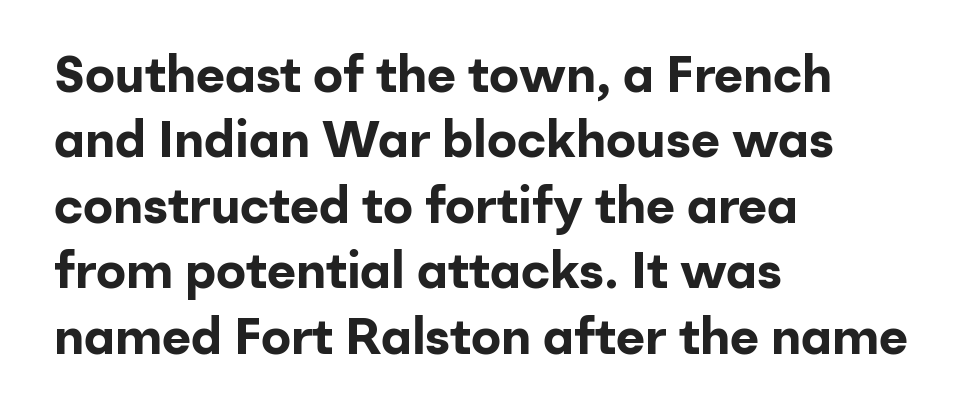
The image shows 50 px bold sans-serif type, upright; set left-aligned, normal line spacing (1.31x), normal letter spacing, not underlined; low stroke contrast and a medium x-height.
